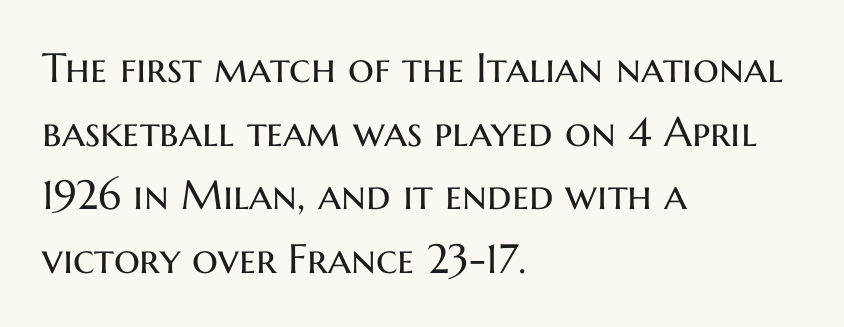
Q: Is the text bold? A: No.
Q: Is the text italic (slanted)? A: No, it is upright.
Q: Is the typeface a serif or a sans-serif typeface? A: Sans-serif.
Q: Is the text underlined? A: No.
Q: How is the paragraph aligned? A: Left-aligned.
Q: Is the spacing between letters normal or unusually wide? A: Normal.
Q: Is the spacing between lines tight, normal or loose? A: Normal.
Q: Width (condensed, normal, or wide)? A: Normal.
Q: Stroke contrast? A: Medium.
Q: x-height? A: Medium.
Q: Monospaced? A: No.
